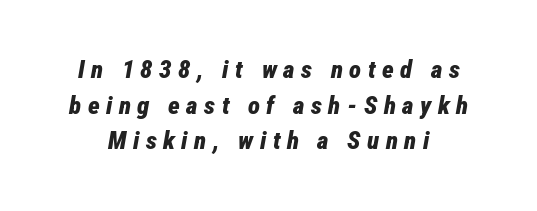
{"italic": "yes", "lean": "right", "slant_degrees": 12, "bold": "yes", "underline": "no", "line_spacing": "normal", "line_spacing_ratio": 1.43, "letter_spacing": "wide", "letter_spacing_em": 0.26, "glyph_px": 25}
